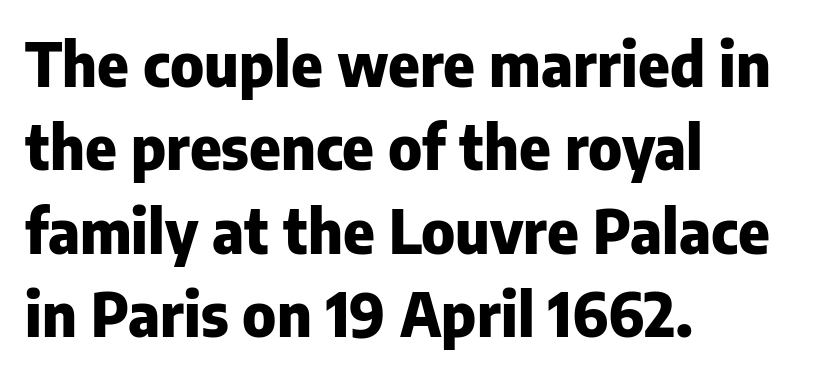
Q: Is the text bold? A: Yes.
Q: Is the text italic (slanted)? A: No, it is upright.
Q: Is the typeface a serif or a sans-serif typeface? A: Sans-serif.
Q: Is the text underlined? A: No.
Q: How is the paragraph aligned? A: Left-aligned.
Q: Is the spacing between letters normal or unusually wide? A: Normal.
Q: Is the spacing between lines tight, normal or loose? A: Normal.
Q: Width (condensed, normal, or wide)? A: Normal.
Q: Stroke contrast? A: Low.
Q: x-height? A: Medium.
Q: Monospaced? A: No.
